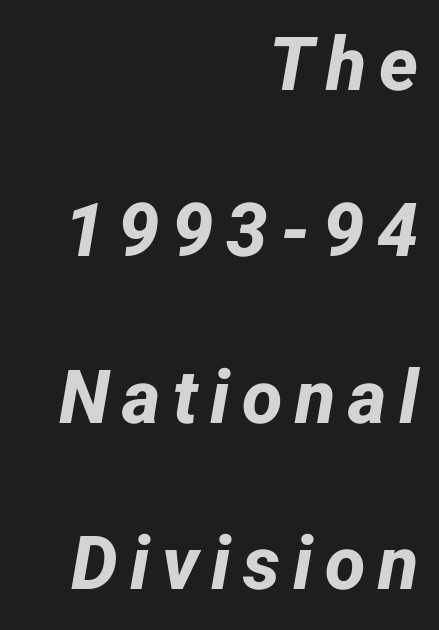
{"serif": "no", "bold": "yes", "weight": "bold", "width": "normal", "stroke_contrast": "low", "x_height": "medium", "monospaced": "no", "underline": "no", "align": "right", "line_spacing": "loose", "line_spacing_ratio": 2.25, "glyph_px": 74}
